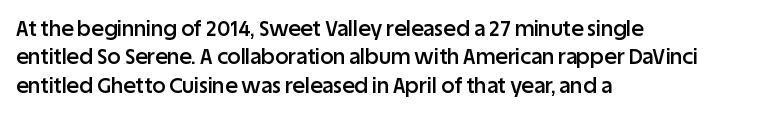
Q: Is the text bold? A: Semi-bold.
Q: Is the text italic (slanted)? A: No, it is upright.
Q: Is the text underlined? A: No.
Q: How is the paragraph aligned? A: Left-aligned.
Q: Is the spacing between letters normal or unusually wide? A: Normal.
Q: Is the spacing between lines tight, normal or loose? A: Normal.
